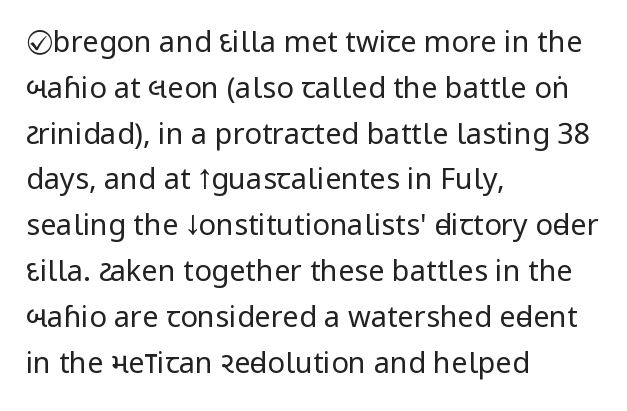
The image shows 29 px regular-weight, condensed sans-serif type, upright; set left-aligned, normal line spacing (1.58x), normal letter spacing, not underlined; low stroke contrast and a large x-height.
